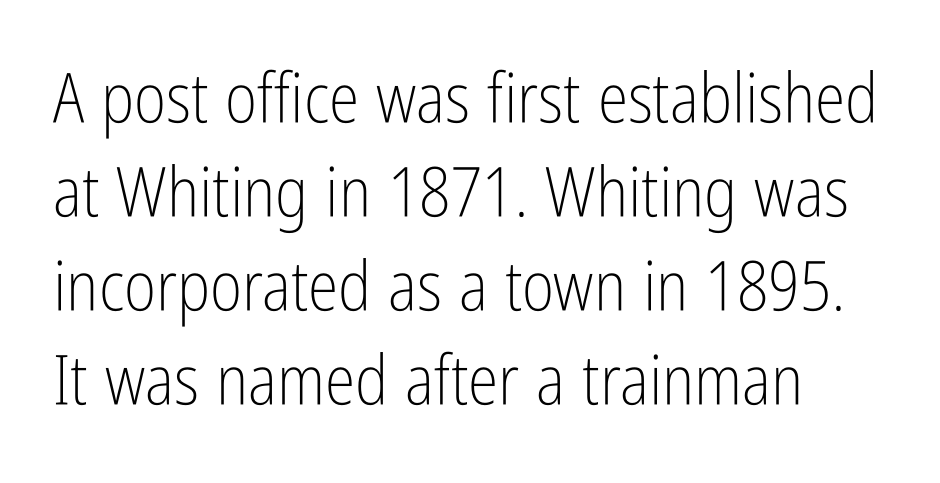
{"serif": "no", "italic": "no", "bold": "no", "weight": "light", "width": "condensed", "stroke_contrast": "low", "x_height": "medium", "monospaced": "no", "underline": "no", "line_spacing": "normal", "line_spacing_ratio": 1.36, "letter_spacing": "normal", "letter_spacing_em": 0.0, "glyph_px": 69}
